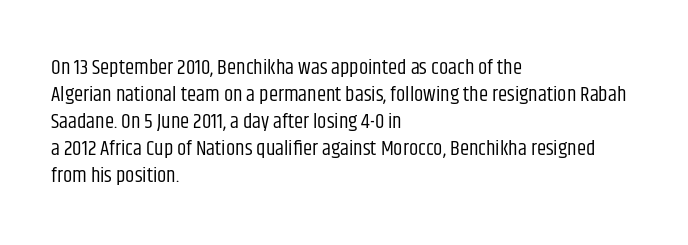
The image shows 21 px text type, upright; set left-aligned, normal line spacing (1.29x), normal letter spacing, not underlined.
